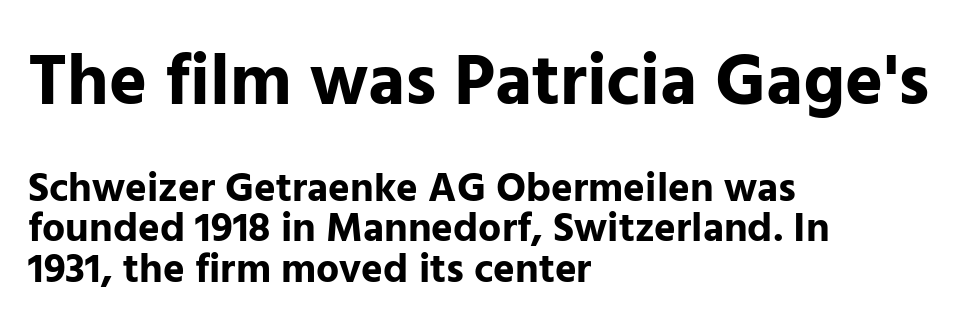
Nope, no serifs anywhere on these letters. Chunky letters — that's bold for sure. Ascenders rise straight up at ninety degrees. Inter-character spacing is left at the font's built-in metrics.
